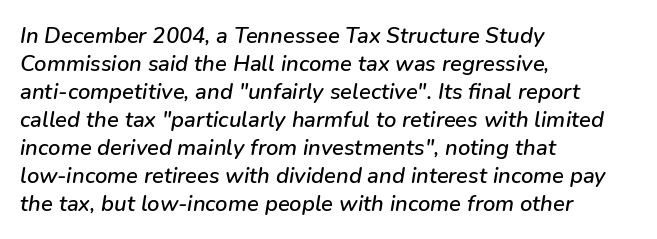
The image shows 22 px text type, italic (leaning right); set left-aligned, normal line spacing (1.27x), normal letter spacing, not underlined.
